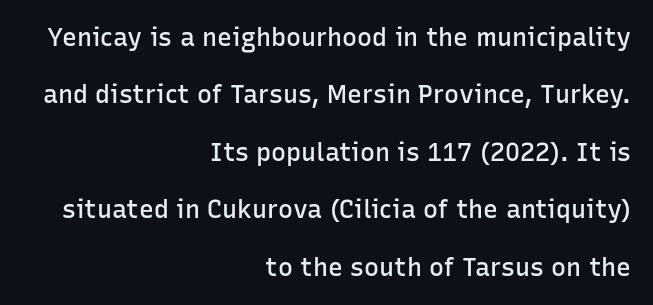
The image shows 25 px text type, upright; set right-aligned, loose line spacing (2.3x), normal letter spacing, not underlined.
